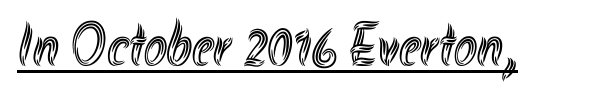
Q: Is the text italic (slanted)? A: Yes.
Q: Is the text underlined? A: Yes.
Q: Is the spacing between letters normal or unusually wide? A: Normal.
Q: Width (condensed, normal, or wide)? A: Condensed.
Q: x-height? A: Small.
Q: Monospaced? A: No.
